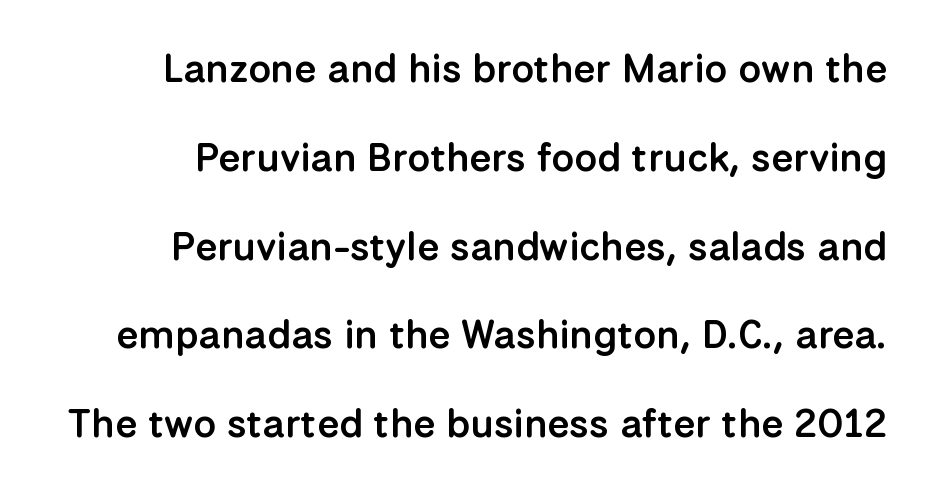
The image shows 40 px semibold sans-serif type, upright; set right-aligned, loose line spacing (2.22x), normal letter spacing, not underlined; low stroke contrast and a medium x-height.
